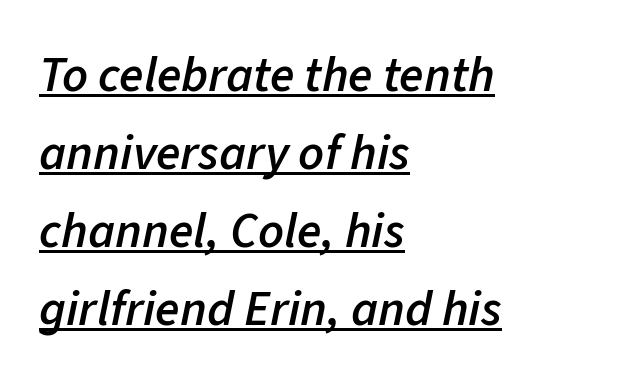
The image shows 50 px semibold type, italic (leaning right); set left-aligned, normal line spacing (1.56x), normal letter spacing, underlined; low stroke contrast and a medium x-height.
